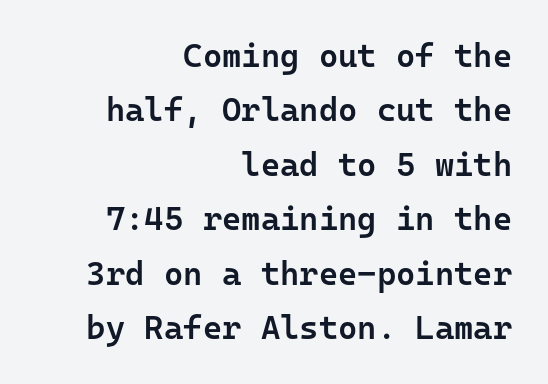
The paragraph has a hard right edge and a soft left edge. Plain, unruled lines of type. Every character here occupies the same horizontal width, giving the sample a typewriter-like rhythm. Glyph-to-glyph distance matches everyday printed text. Italic? Not at all — the glyphs are vertical. Heft: intermediate — a semibold.
